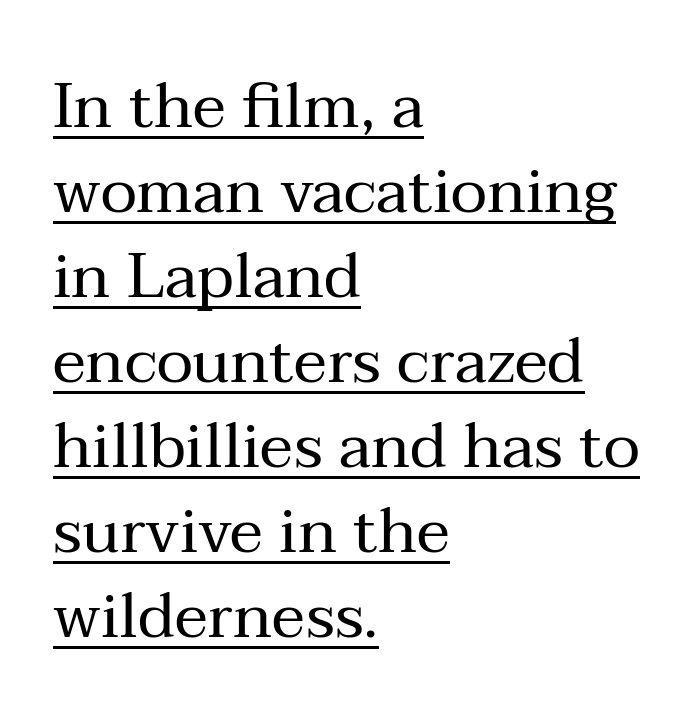
Is the letter spacing exaggerated? No — it looks like the ordinary default. Each new line begins a customary step beneath the previous one. Proportional: the letters do not fall into vertical columns. One-word summary of the alignment: left. This sample uses a serif face. Glance below the letters and you will spot a drawn line.
